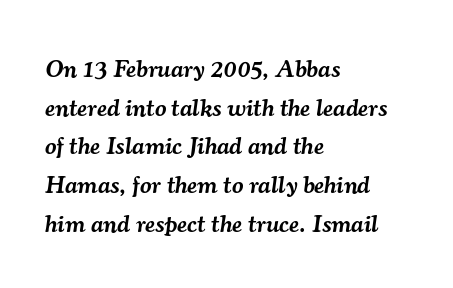
Q: Is the text bold? A: Semi-bold.
Q: Is the text italic (slanted)? A: Yes, it leans right by about 7 degrees.
Q: Is the text underlined? A: No.
Q: How is the paragraph aligned? A: Left-aligned.
Q: Is the spacing between letters normal or unusually wide? A: Normal.
Q: Is the spacing between lines tight, normal or loose? A: Normal.
